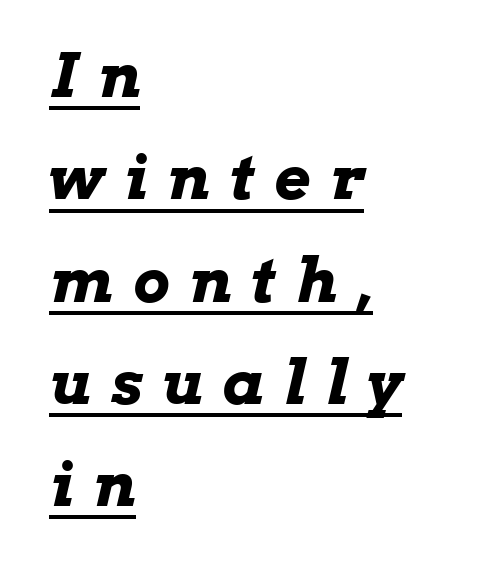
The glyphs are accompanied by a horizontal stroke just below them. Looks like regular typesetting: each glyph gets only the width it needs. Caption: multi-line text, flush left, ragged right. Does the lettering tilt? It does — this is italic.
